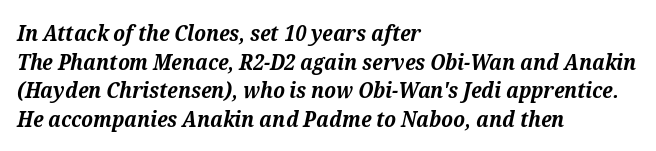
The image shows 22 px bold type, italic (leaning right); set left-aligned, normal line spacing (1.3x), normal letter spacing, not underlined.
